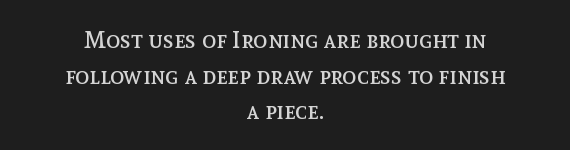
Q: Is the text bold? A: No.
Q: Is the text italic (slanted)? A: No, it is upright.
Q: Is the text underlined? A: No.
Q: How is the paragraph aligned? A: Centered.
Q: Is the spacing between letters normal or unusually wide? A: Normal.
Q: Is the spacing between lines tight, normal or loose? A: Normal.
